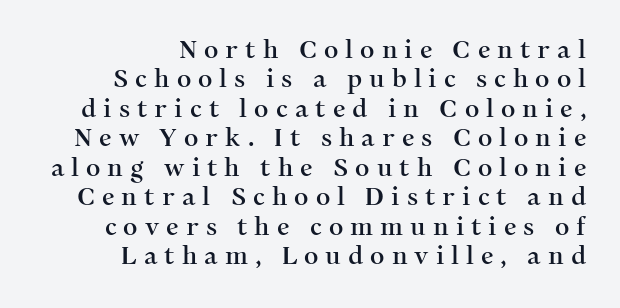
The image shows 25 px text type, upright; set right-aligned, line spacing 1.18x, unusually wide letter spacing (+0.28 em), not underlined.
